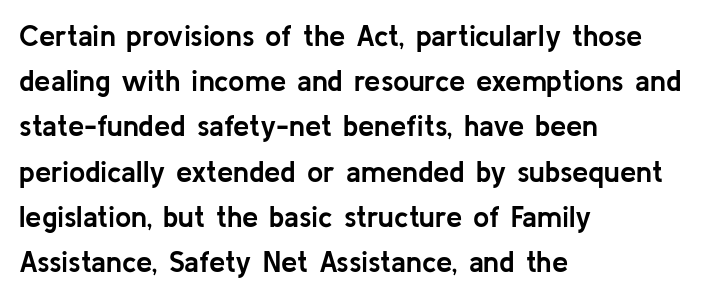
A bare baseline throughout the passage. It's the straight-up-and-down kind of type. Typographic density is high because the face is bold. Horizontal alignment here is leftward, the default for most running prose. Vertically, the passage feels balanced, rows spaced as you'd expect.
